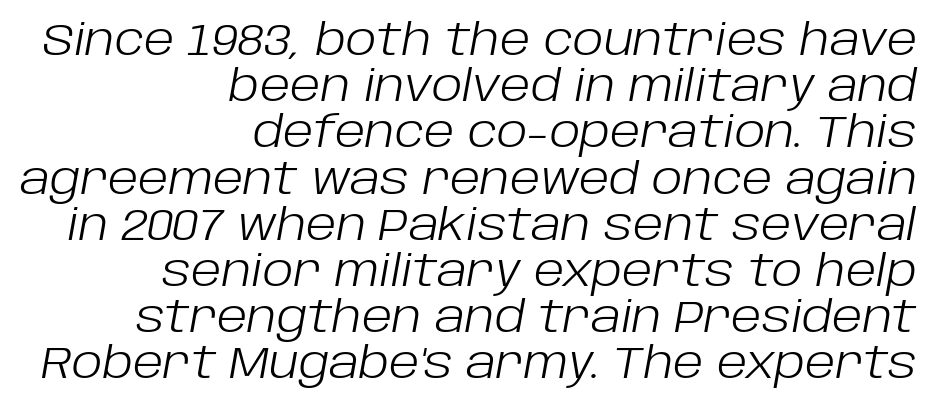
The image shows 44 px light type, italic (leaning right); set right-aligned, tight line spacing (1.05x), normal letter spacing, not underlined; low stroke contrast and a large x-height.
